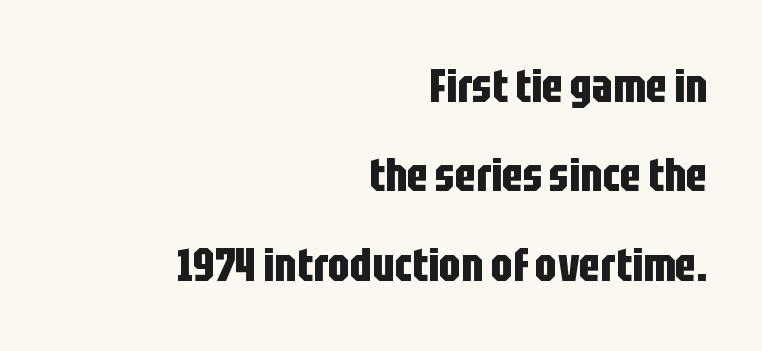
{"serif": "no", "italic": "no", "bold": "yes", "weight": "bold", "width": "condensed", "stroke_contrast": "low", "x_height": "large", "monospaced": "no", "underline": "no", "align": "right", "line_spacing": "loose", "line_spacing_ratio": 1.9, "letter_spacing": "normal", "letter_spacing_em": 0.0, "glyph_px": 47}
